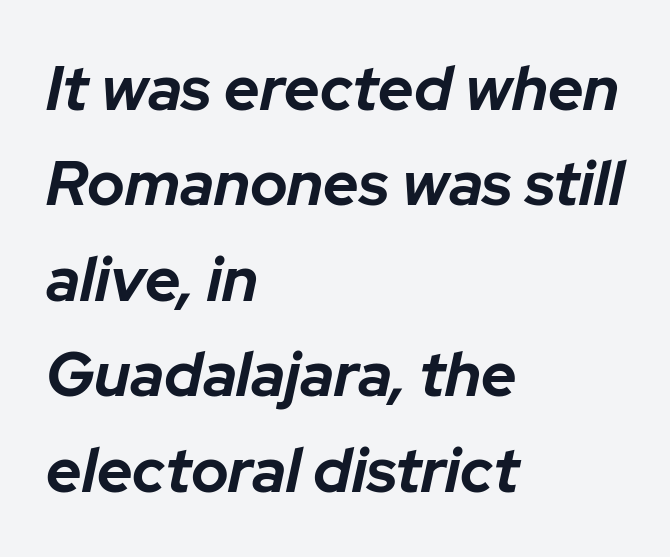
Q: Is the text bold? A: Yes.
Q: Is the text italic (slanted)? A: Yes, it leans right by about 12 degrees.
Q: Is the text underlined? A: No.
Q: How is the paragraph aligned? A: Left-aligned.
Q: Is the spacing between letters normal or unusually wide? A: Normal.
Q: Is the spacing between lines tight, normal or loose? A: Normal.
Q: Width (condensed, normal, or wide)? A: Normal.
Q: Stroke contrast? A: Low.
Q: x-height? A: Medium.
Q: Monospaced? A: No.
